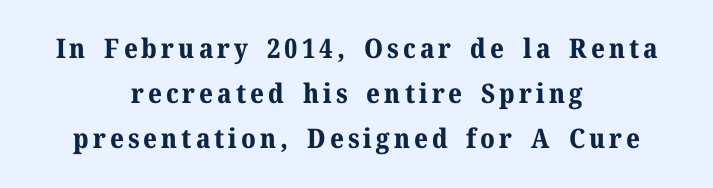
Q: Is the text bold? A: Yes.
Q: Is the text italic (slanted)? A: No, it is upright.
Q: Is the text underlined? A: No.
Q: How is the paragraph aligned? A: Centered.
Q: Is the spacing between lines tight, normal or loose? A: Normal.
